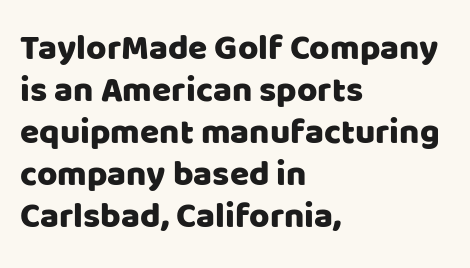
Q: Is the text italic (slanted)? A: No, it is upright.
Q: Is the typeface a serif or a sans-serif typeface? A: Sans-serif.
Q: Is the text underlined? A: No.
Q: How is the paragraph aligned? A: Left-aligned.
Q: Is the spacing between letters normal or unusually wide? A: Normal.
Q: Width (condensed, normal, or wide)? A: Normal.
Q: Stroke contrast? A: Low.
Q: x-height? A: Large.
Q: Monospaced? A: No.
